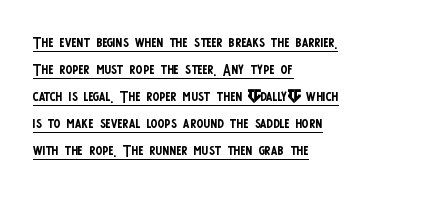
{"italic": "no", "bold": "no", "underline": "yes", "align": "left", "line_spacing": "normal", "line_spacing_ratio": 1.29, "letter_spacing": "normal", "letter_spacing_em": 0.0, "glyph_px": 21}
